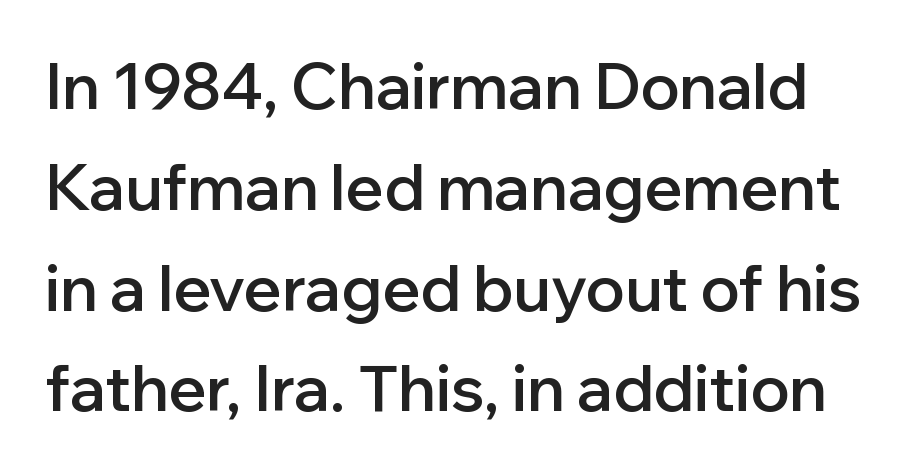
Q: Is the text bold? A: Semi-bold.
Q: Is the text italic (slanted)? A: No, it is upright.
Q: Is the typeface a serif or a sans-serif typeface? A: Sans-serif.
Q: Is the text underlined? A: No.
Q: Is the spacing between letters normal or unusually wide? A: Normal.
Q: Is the spacing between lines tight, normal or loose? A: Normal.
Q: Width (condensed, normal, or wide)? A: Normal.
Q: Stroke contrast? A: Low.
Q: x-height? A: Medium.
Q: Monospaced? A: No.
